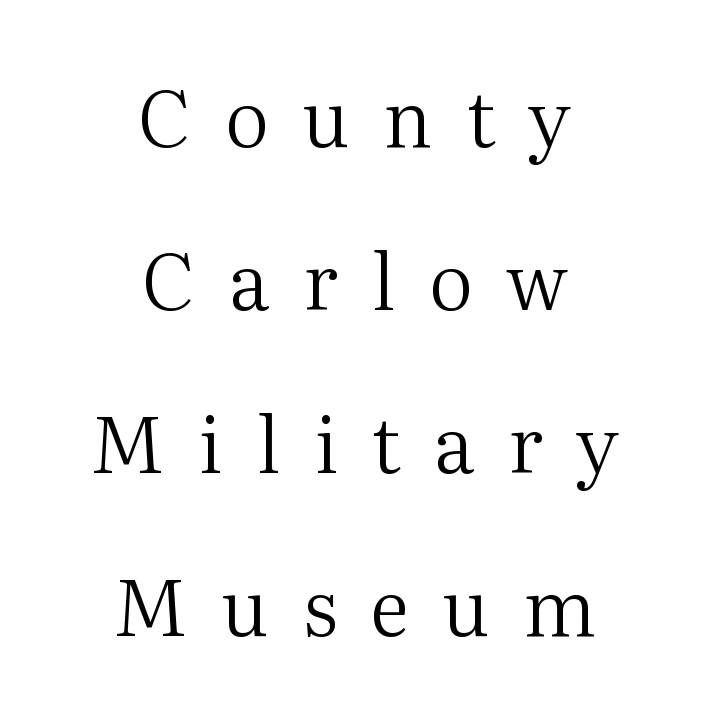
The image shows 78 px regular-weight serif type, upright; set centered, loose line spacing (2.09x), unusually wide letter spacing (+0.43 em), not underlined; medium stroke contrast and a medium x-height.
